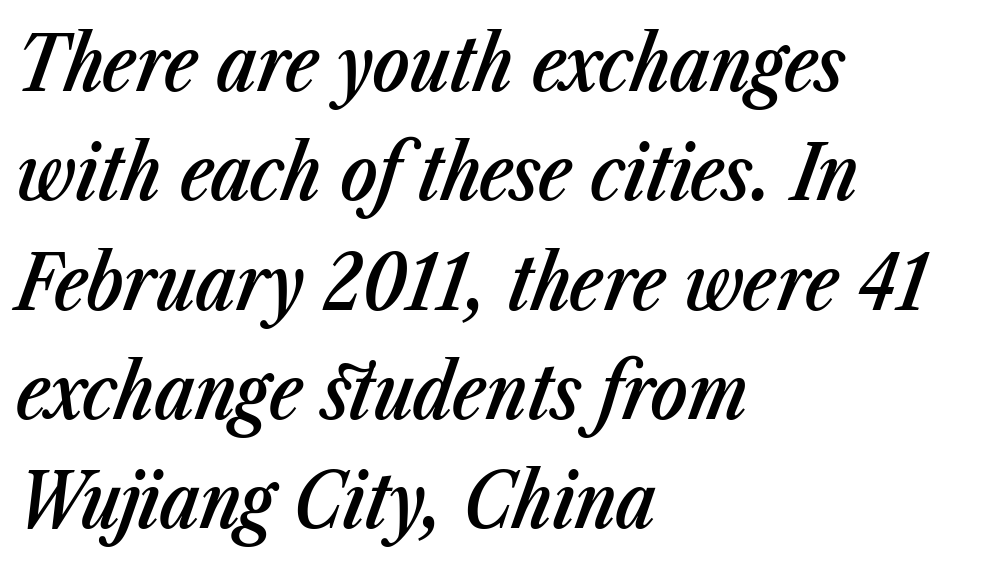
{"italic": "yes", "lean": "right", "slant_degrees": 23, "bold": "semi", "weight": "semibold", "width": "condensed", "stroke_contrast": "low", "x_height": "medium", "monospaced": "no", "underline": "no", "align": "left", "line_spacing": "normal", "line_spacing_ratio": 1.42, "letter_spacing": "normal", "letter_spacing_em": 0.0, "glyph_px": 77}
